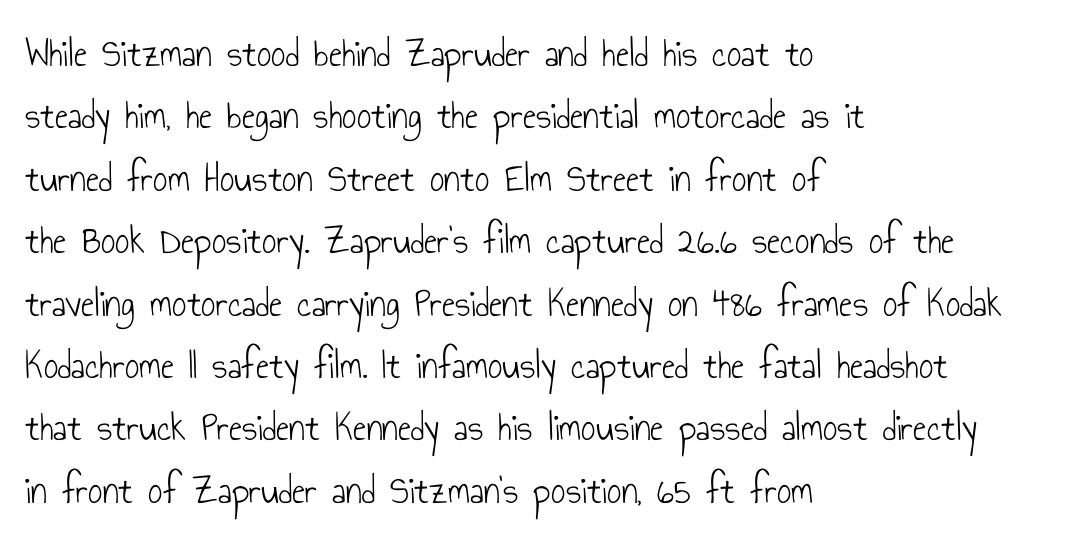
{"serif": "no", "italic": "no", "bold": "no", "weight": "light", "width": "condensed", "stroke_contrast": "low", "x_height": "small", "monospaced": "no", "underline": "no", "align": "left", "line_spacing": "normal", "line_spacing_ratio": 1.56, "letter_spacing": "normal", "letter_spacing_em": 0.0, "glyph_px": 40}
